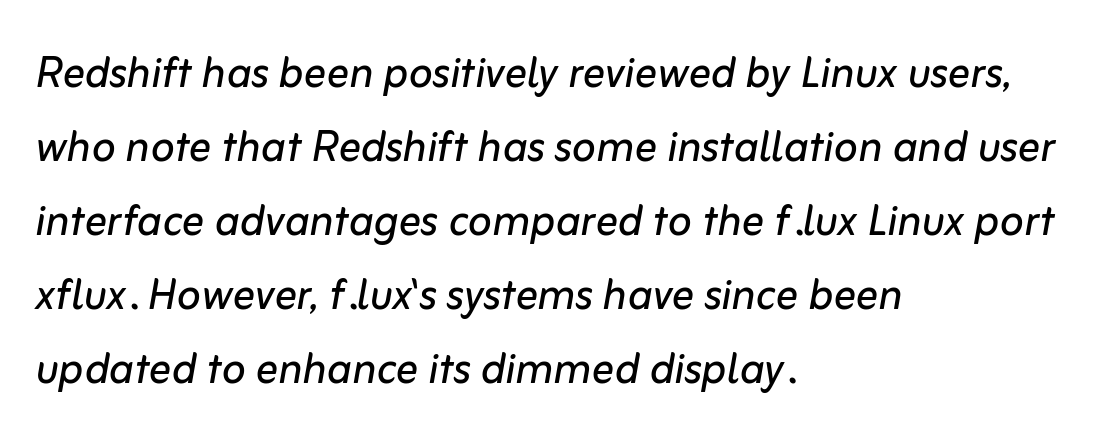
{"italic": "yes", "lean": "right", "slant_degrees": 10, "bold": "no", "weight": "regular", "width": "normal", "stroke_contrast": "low", "x_height": "medium", "monospaced": "no", "underline": "no", "align": "left", "line_spacing": "normal", "line_spacing_ratio": 1.32, "letter_spacing": "normal", "letter_spacing_em": 0.0, "glyph_px": 56}
